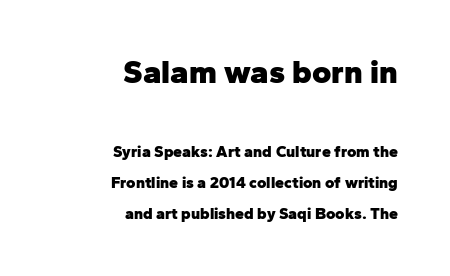
Q: Is the text bold? A: Yes.
Q: Is the text italic (slanted)? A: No, it is upright.
Q: Is the typeface a serif or a sans-serif typeface? A: Sans-serif.
Q: Is the text underlined? A: No.
Q: How is the paragraph aligned? A: Right-aligned.
Q: Is the spacing between letters normal or unusually wide? A: Normal.
Q: Is the spacing between lines tight, normal or loose? A: Loose.
Q: Which block of text is set in a larger size, the first (top) or the second (bottom)? A: The first (top) one.
Q: Width (condensed, normal, or wide)? A: Normal.
Q: Stroke contrast? A: Low.
Q: x-height? A: Medium.
Q: Monospaced? A: No.
